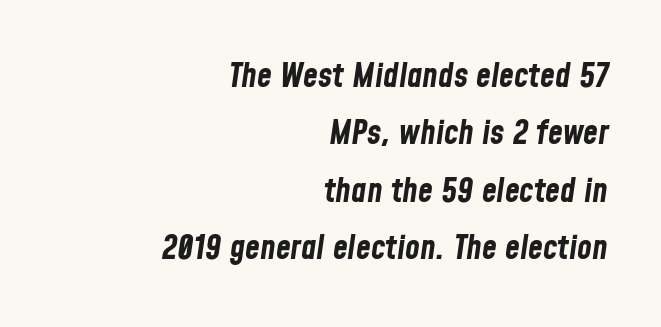
Q: Is the text bold? A: Yes.
Q: Is the text italic (slanted)? A: Yes, it leans right by about 8 degrees.
Q: Is the text underlined? A: No.
Q: How is the paragraph aligned? A: Right-aligned.
Q: Is the spacing between letters normal or unusually wide? A: Normal.
Q: Is the spacing between lines tight, normal or loose? A: Normal.
Q: Width (condensed, normal, or wide)? A: Condensed.
Q: Stroke contrast? A: Low.
Q: x-height? A: Medium.
Q: Monospaced? A: No.
